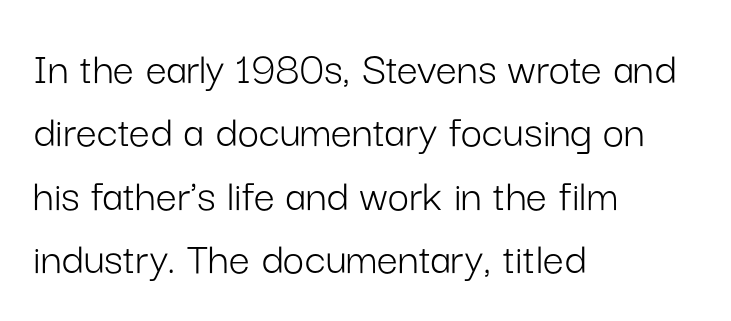
Q: Is the text bold? A: No.
Q: Is the text italic (slanted)? A: No, it is upright.
Q: Is the typeface a serif or a sans-serif typeface? A: Sans-serif.
Q: Is the text underlined? A: No.
Q: How is the paragraph aligned? A: Left-aligned.
Q: Is the spacing between letters normal or unusually wide? A: Normal.
Q: Is the spacing between lines tight, normal or loose? A: Normal.
Q: Width (condensed, normal, or wide)? A: Normal.
Q: Stroke contrast? A: Low.
Q: x-height? A: Medium.
Q: Monospaced? A: No.
